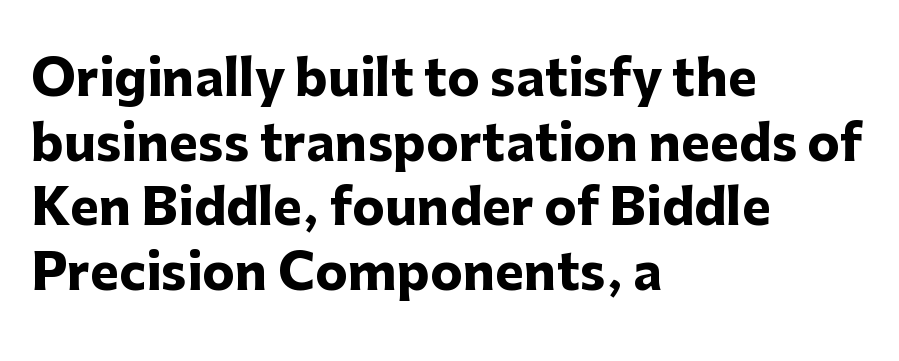
As a designer I'd log this as weight 700, bold. I'd call this a sans setting — the letters go barefoot. Note the varied advance widths — an 'i' is clearly narrower than an 'm'. Does extra space separate the letters? No, they use regular spacing. Left-aligned paragraph, ragged on the right.
